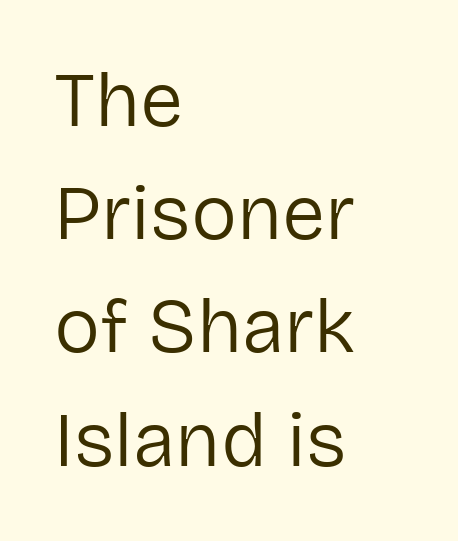
Q: Is the text bold? A: No.
Q: Is the text italic (slanted)? A: No, it is upright.
Q: Is the typeface a serif or a sans-serif typeface? A: Sans-serif.
Q: Is the text underlined? A: No.
Q: How is the paragraph aligned? A: Left-aligned.
Q: Is the spacing between letters normal or unusually wide? A: Normal.
Q: Is the spacing between lines tight, normal or loose? A: Normal.
Q: Width (condensed, normal, or wide)? A: Normal.
Q: Stroke contrast? A: Low.
Q: x-height? A: Medium.
Q: Monospaced? A: No.
